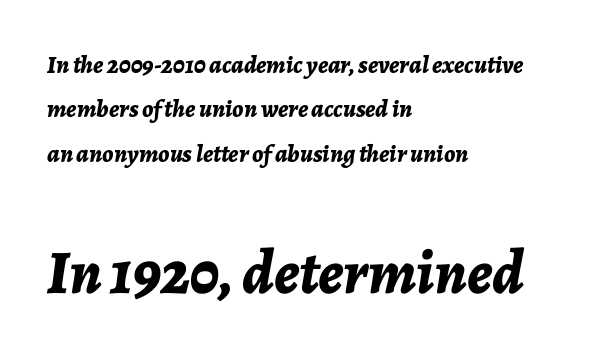
The image shows 62 px bold type, italic (leaning right); set left-aligned, line spacing 1.78x, normal letter spacing, not underlined; the second (bottom) block is 2.48x larger; low stroke contrast and a medium x-height.
